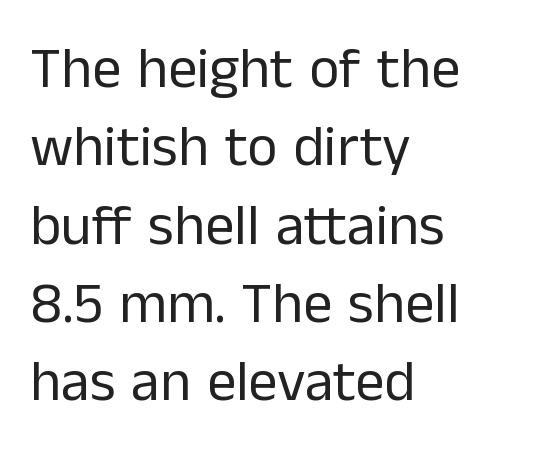
Every stem runs plumb, perpendicular to the baseline. The face used here is proportionally spaced, like ordinary book or web type. The lines sit at an ordinary, default distance from one another. The text block is weighted toward the left margin, trailing off unevenly rightward.
